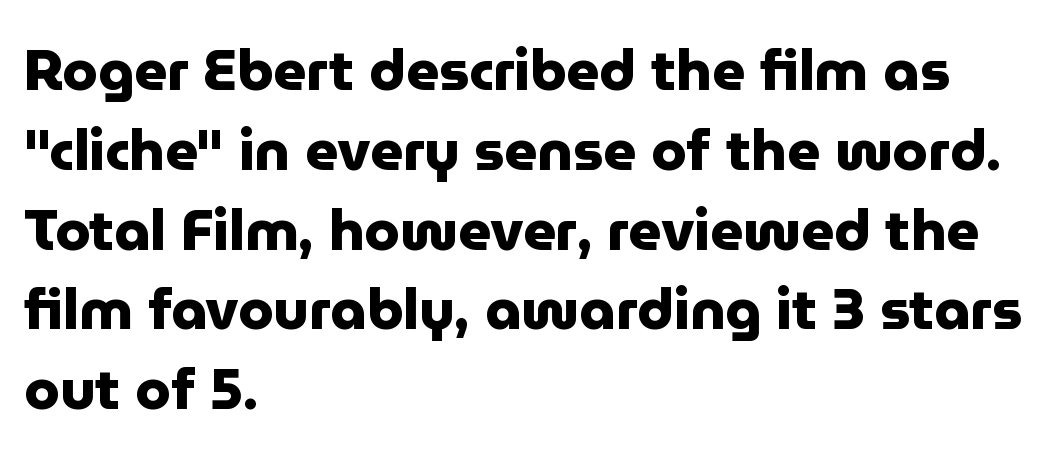
The sample has been set heavy, in full bold. Classification — sans serif. The words here are not underlined. What's the leading like? Ordinary, nothing unusual. Think of a printed novel: that variable character pitch is what you see here.
